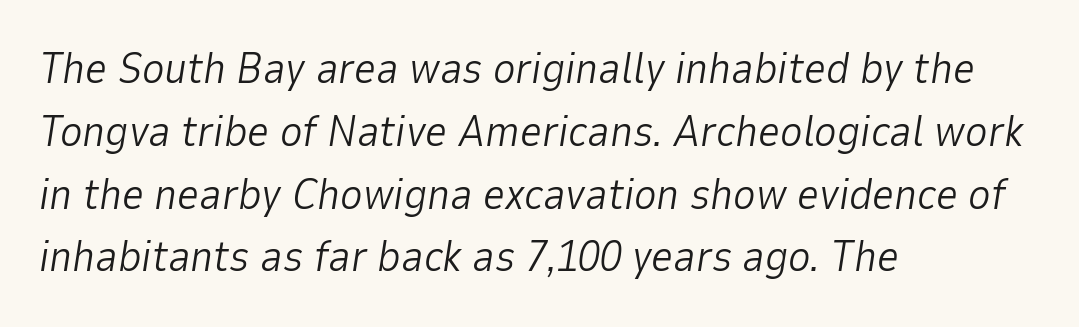
The image shows 43 px light type, italic (leaning right); set left-aligned, normal line spacing (1.46x), normal letter spacing, not underlined; low stroke contrast and a medium x-height.
